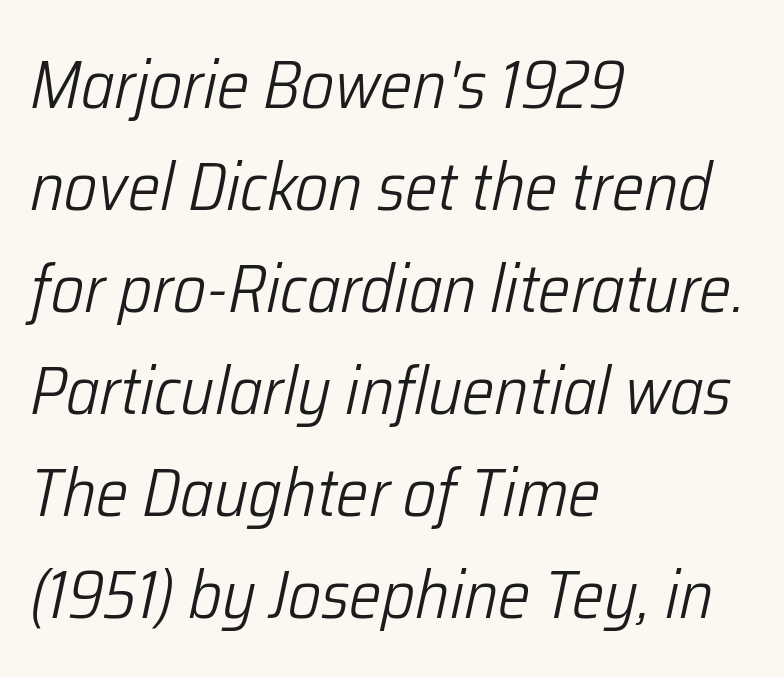
Q: Is the text bold? A: No.
Q: Is the text italic (slanted)? A: Yes, it leans right by about 12 degrees.
Q: Is the text underlined? A: No.
Q: How is the paragraph aligned? A: Left-aligned.
Q: Is the spacing between letters normal or unusually wide? A: Normal.
Q: Is the spacing between lines tight, normal or loose? A: Normal.
Q: Width (condensed, normal, or wide)? A: Condensed.
Q: Stroke contrast? A: Low.
Q: x-height? A: Medium.
Q: Monospaced? A: No.
